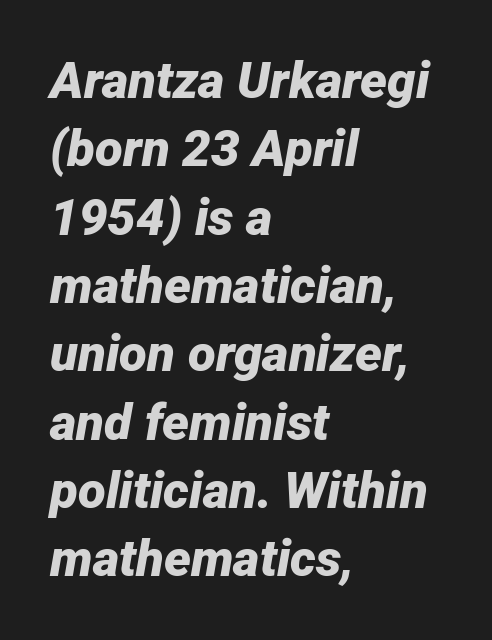
How would I describe the line gaps? Plain and ordinary. When letters slant like this, we call the style italic. Plain, unruled lines of type. You could not count columns in this text — the font is proportionally spaced.
